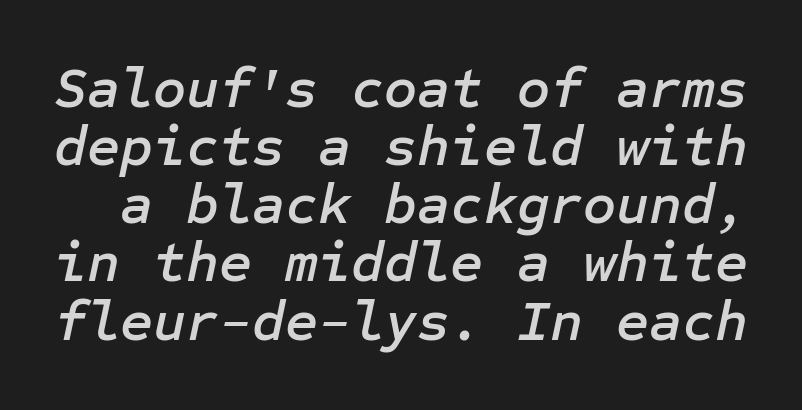
No extra tracking has been applied to these lines. The glyphs are unaccompanied by any horizontal stroke below them. Horizontal bands of white between lines are thin slivers. The rendering applies a slant to the glyphs.
